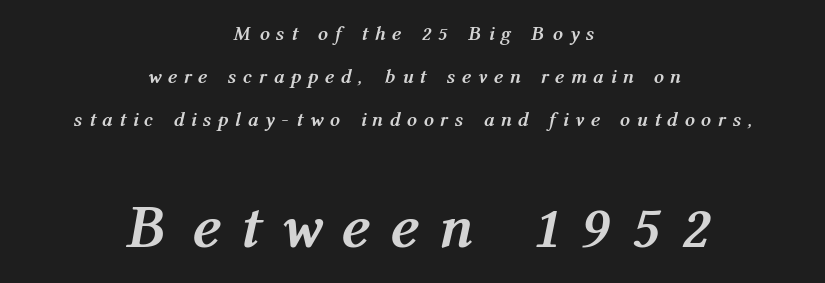
{"italic": "yes", "lean": "right", "slant_degrees": 12, "bold": "yes", "weight": "semibold", "width": "condensed", "stroke_contrast": "medium", "x_height": "medium", "monospaced": "no", "underline": "no", "align": "center", "line_spacing": "loose", "line_spacing_ratio": 2.16, "letter_spacing": "wide", "letter_spacing_em": 0.43, "larger_block": "second", "size_ratio": 3.05, "glyph_px": 61}
